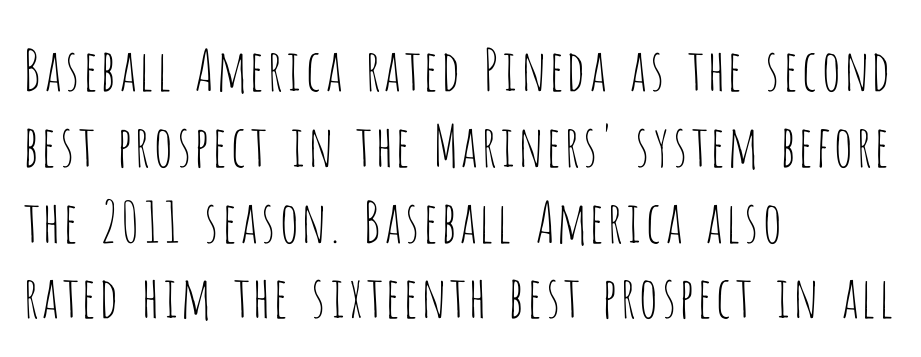
Q: Is the text bold? A: No.
Q: Is the text italic (slanted)? A: No, it is upright.
Q: Is the typeface a serif or a sans-serif typeface? A: Sans-serif.
Q: Is the text underlined? A: No.
Q: How is the paragraph aligned? A: Left-aligned.
Q: Is the spacing between letters normal or unusually wide? A: Normal.
Q: Is the spacing between lines tight, normal or loose? A: Normal.
Q: Width (condensed, normal, or wide)? A: Condensed.
Q: Stroke contrast? A: Low.
Q: x-height? A: Large.
Q: Monospaced? A: No.
